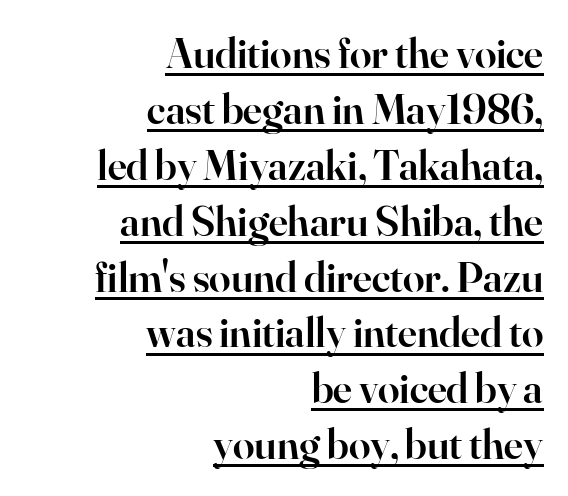
{"serif": "yes", "italic": "no", "bold": "semi", "weight": "semibold", "width": "normal", "stroke_contrast": "high", "x_height": "small", "monospaced": "no", "underline": "yes", "align": "right", "line_spacing": "normal", "line_spacing_ratio": 1.3, "letter_spacing": "normal", "letter_spacing_em": 0.0, "glyph_px": 43}
